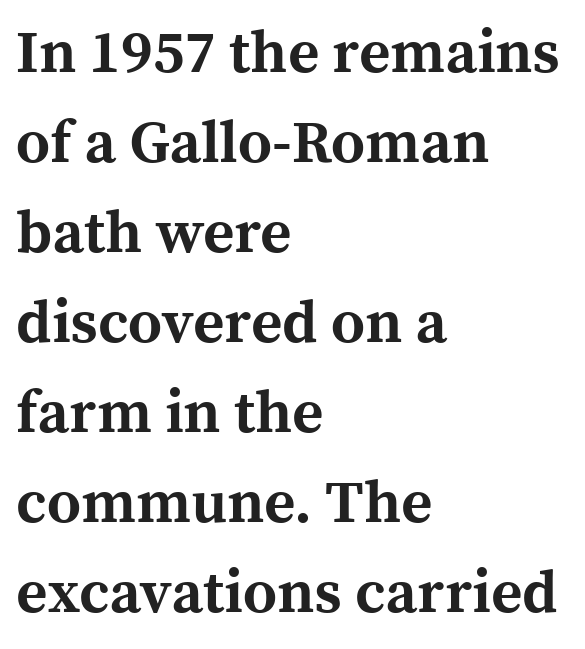
Q: Is the text bold? A: Yes.
Q: Is the text italic (slanted)? A: No, it is upright.
Q: Is the typeface a serif or a sans-serif typeface? A: Serif.
Q: Is the text underlined? A: No.
Q: How is the paragraph aligned? A: Left-aligned.
Q: Is the spacing between letters normal or unusually wide? A: Normal.
Q: Is the spacing between lines tight, normal or loose? A: Normal.
Q: Width (condensed, normal, or wide)? A: Normal.
Q: x-height? A: Medium.
Q: Monospaced? A: No.
